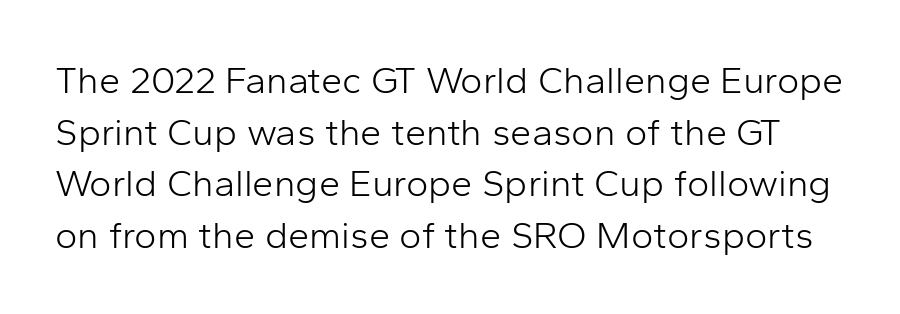
The image shows 38 px light sans-serif type, upright; set normal line spacing (1.36x), normal letter spacing, not underlined; low stroke contrast and a medium x-height.
